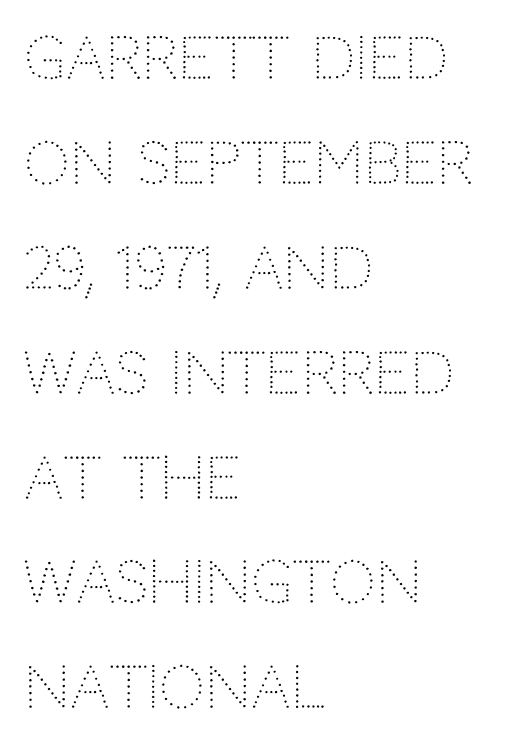
The image shows 57 px light sans-serif type, upright; set left-aligned, line spacing 1.84x, normal letter spacing, not underlined; low stroke contrast and a large x-height.
